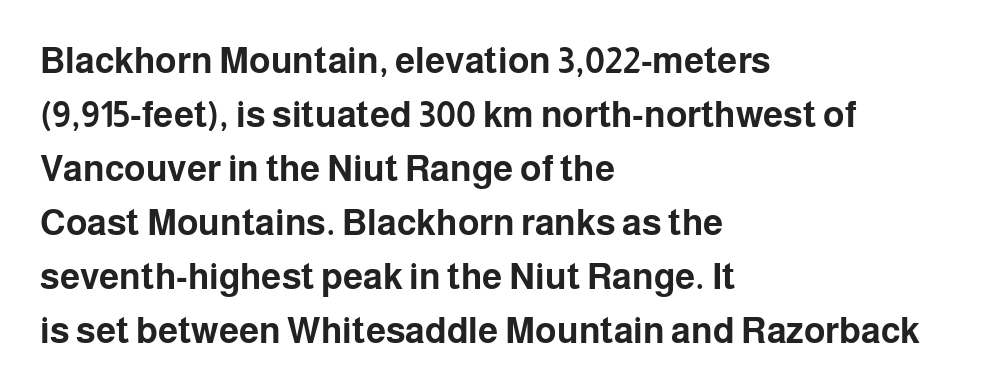
Each row of text sits above clean, open space. Left-aligned paragraph, ragged on the right. Here the glyphs are tracked normally, forming tight word shapes. Summary of vertical rhythm: regular, with standard interline spacing.
